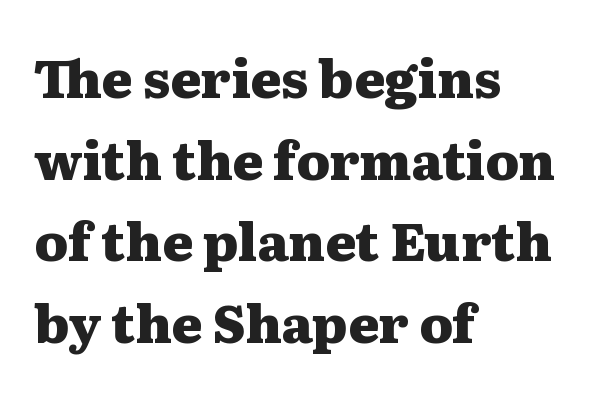
The image shows 52 px heavy, wide serif type, upright; set left-aligned, normal line spacing (1.57x), normal letter spacing, not underlined; medium stroke contrast and a medium x-height.
